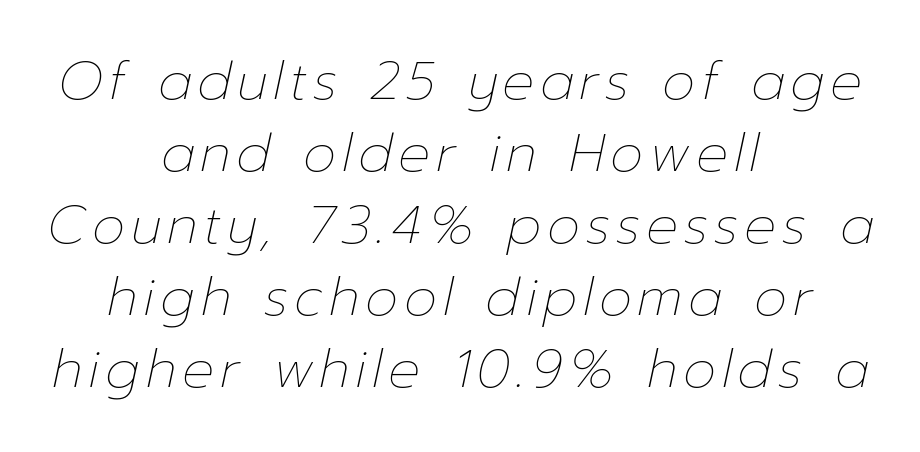
{"italic": "yes", "lean": "right", "slant_degrees": 12, "bold": "no", "weight": "thin", "width": "normal", "stroke_contrast": "low", "x_height": "medium", "monospaced": "no", "underline": "no", "align": "center", "line_spacing": "normal", "line_spacing_ratio": 1.36, "glyph_px": 53}
